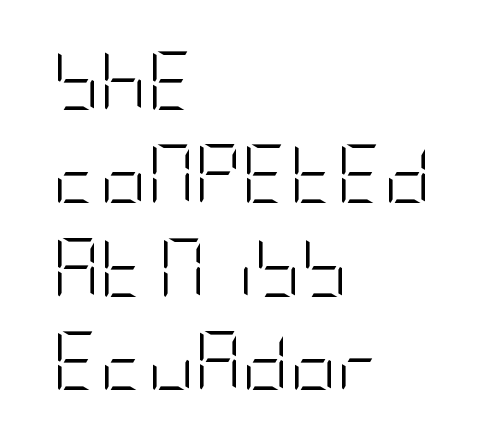
Tracking value appears to be zero — textbook default spacing. The font's upright variant was chosen for this text. The designer went with a sans here, leaving each stem footless. Bare-footed words on every line.
